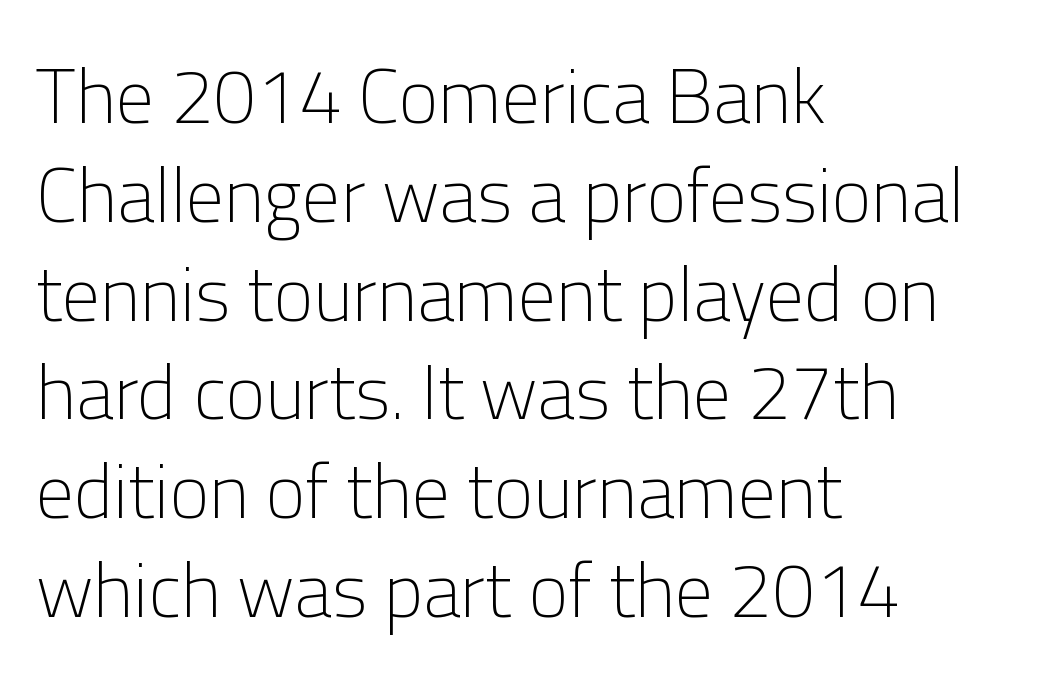
Q: Is the text bold? A: No.
Q: Is the text italic (slanted)? A: No, it is upright.
Q: Is the typeface a serif or a sans-serif typeface? A: Sans-serif.
Q: Is the text underlined? A: No.
Q: How is the paragraph aligned? A: Left-aligned.
Q: Is the spacing between letters normal or unusually wide? A: Normal.
Q: Is the spacing between lines tight, normal or loose? A: Normal.
Q: Width (condensed, normal, or wide)? A: Normal.
Q: Stroke contrast? A: Low.
Q: x-height? A: Medium.
Q: Monospaced? A: No.
